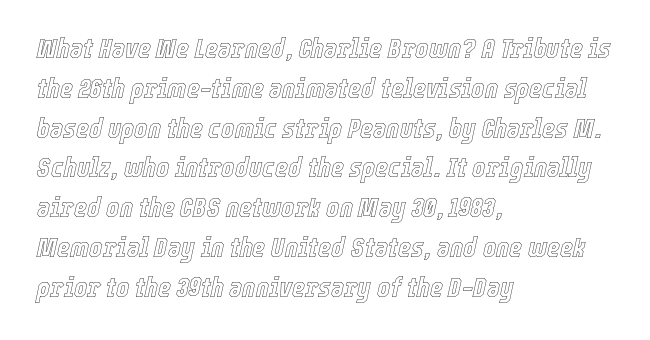
A typesetter would call this leading conventional body-copy spacing. Compared with a centered layout, this one pins lines to the left instead. The gap between lines stays unmarked. The passage shown is typed in a proportional face where columns would drift. These lines were composed using italics. The gaps between neighbouring characters are ordinary and unremarkable.
